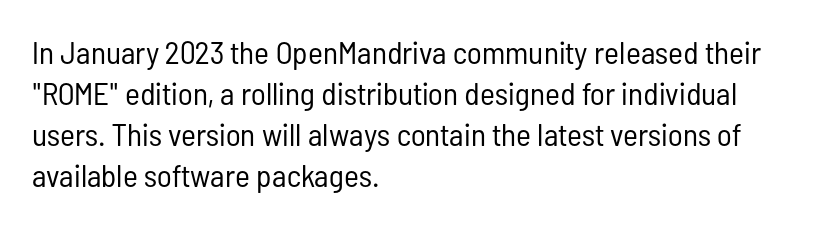
{"serif": "no", "italic": "no", "bold": "no", "weight": "regular", "width": "condensed", "stroke_contrast": "low", "x_height": "medium", "monospaced": "no", "underline": "no", "align": "left", "line_spacing": "normal", "line_spacing_ratio": 1.28, "letter_spacing": "normal", "letter_spacing_em": 0.0, "glyph_px": 32}
